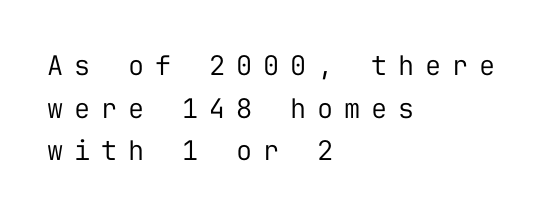
Visually the block forms a straight wall on the left and a jagged coastline on the right. Interline gaps are of average width in this sample. The type sits square on the baseline with zero lean. Nothing heavy about these letters — not bold at all.
